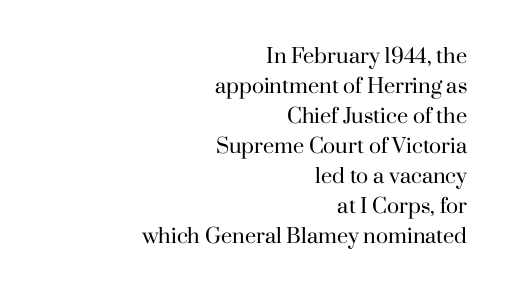
Q: Is the text bold? A: No.
Q: Is the text italic (slanted)? A: No, it is upright.
Q: Is the text underlined? A: No.
Q: How is the paragraph aligned? A: Right-aligned.
Q: Is the spacing between letters normal or unusually wide? A: Normal.
Q: Is the spacing between lines tight, normal or loose? A: Normal.
